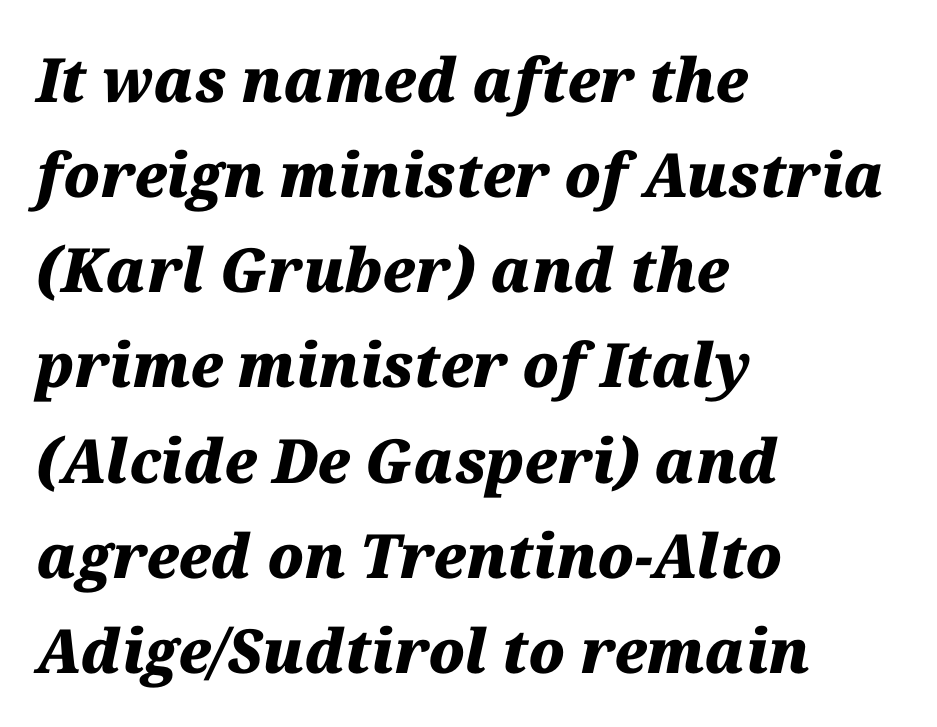
{"italic": "yes", "lean": "right", "slant_degrees": 12, "bold": "yes", "weight": "heavy", "width": "normal", "stroke_contrast": "medium", "x_height": "medium", "monospaced": "no", "underline": "no", "align": "left", "line_spacing": "normal", "line_spacing_ratio": 1.56, "letter_spacing": "normal", "letter_spacing_em": 0.0, "glyph_px": 61}
